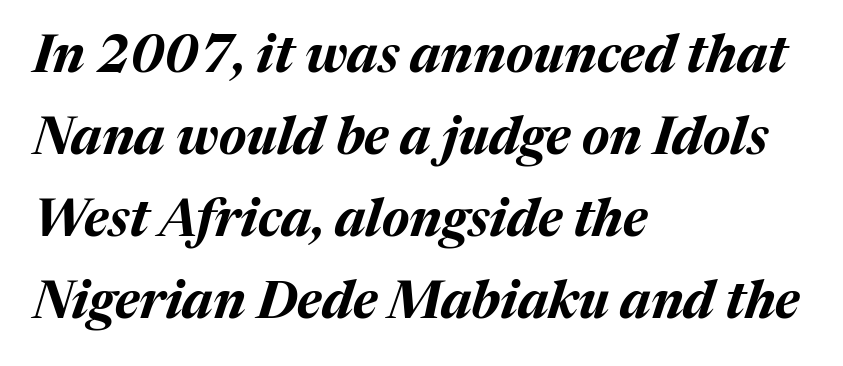
The image shows 52 px bold type, italic (leaning right); set left-aligned, normal line spacing (1.58x), normal letter spacing, not underlined; medium stroke contrast and a medium x-height.
